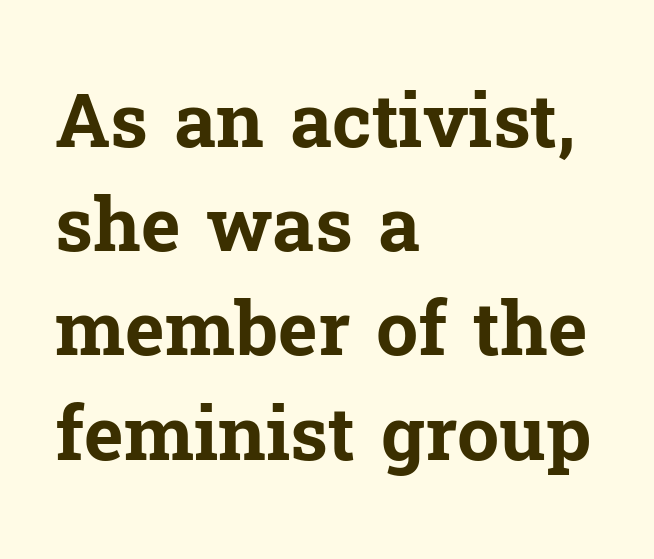
Q: Is the text bold? A: Yes.
Q: Is the text italic (slanted)? A: No, it is upright.
Q: Is the typeface a serif or a sans-serif typeface? A: Serif.
Q: Is the text underlined? A: No.
Q: How is the paragraph aligned? A: Left-aligned.
Q: Is the spacing between letters normal or unusually wide? A: Normal.
Q: Is the spacing between lines tight, normal or loose? A: Normal.
Q: Width (condensed, normal, or wide)? A: Normal.
Q: Stroke contrast? A: Low.
Q: x-height? A: Medium.
Q: Monospaced? A: No.
